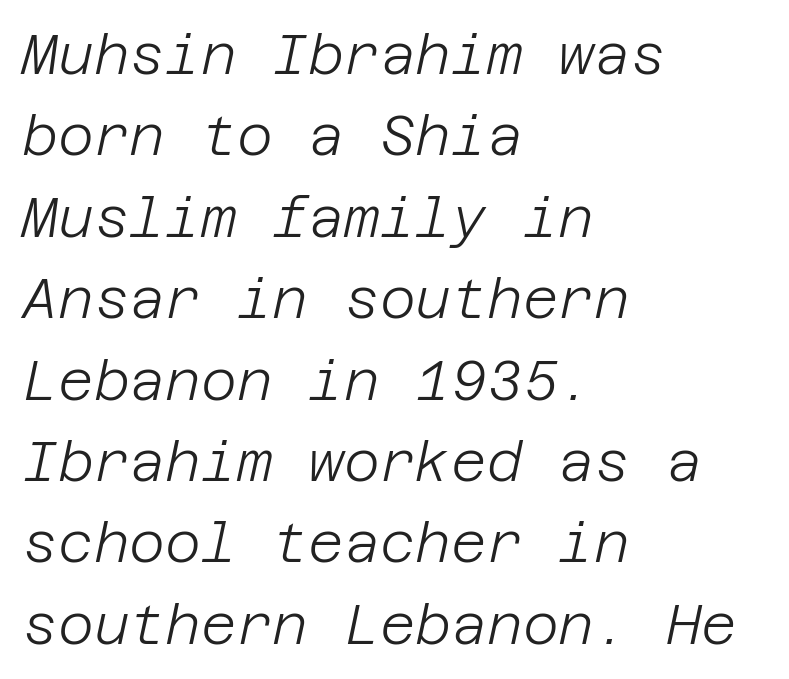
Q: Is the text bold? A: No.
Q: Is the text italic (slanted)? A: Yes, it leans right by about 12 degrees.
Q: Is the text underlined? A: No.
Q: How is the paragraph aligned? A: Left-aligned.
Q: Is the spacing between letters normal or unusually wide? A: Normal.
Q: Is the spacing between lines tight, normal or loose? A: Normal.
Q: Width (condensed, normal, or wide)? A: Normal.
Q: Stroke contrast? A: Low.
Q: x-height? A: Large.
